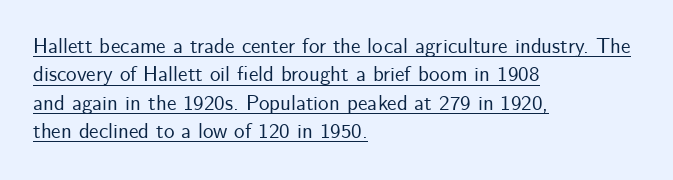
{"italic": "no", "underline": "yes", "align": "left", "line_spacing": "normal", "line_spacing_ratio": 1.35, "letter_spacing": "normal", "letter_spacing_em": 0.0, "glyph_px": 21}
